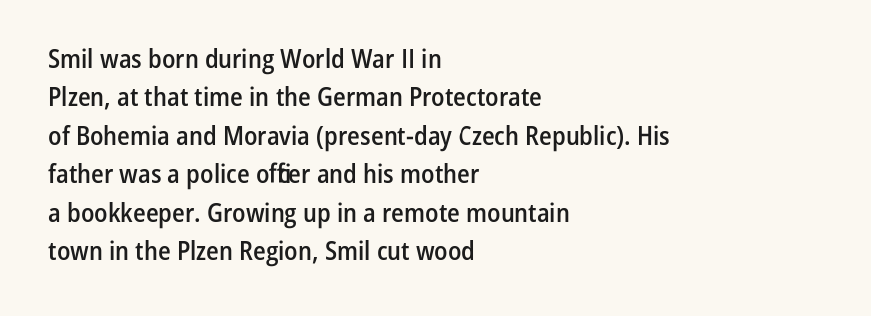
The image shows 26 px text type, upright; set left-aligned, normal line spacing (1.48x), normal letter spacing, not underlined.
